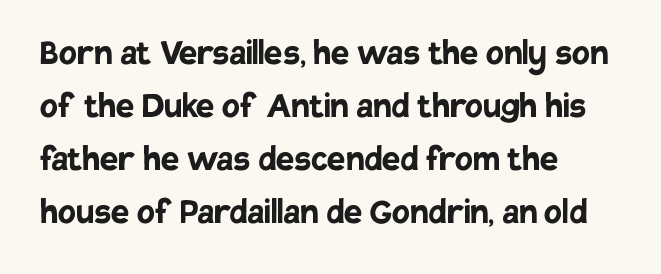
Alignment: flush left. Each new line begins a customary step beneath the previous one. Here the glyphs are tracked normally, forming tight word shapes. The glyphs in this specimen are sans serif. Its strokes are broad and dark, the hallmark of bold type. Rendered with straight, roman letterforms.
